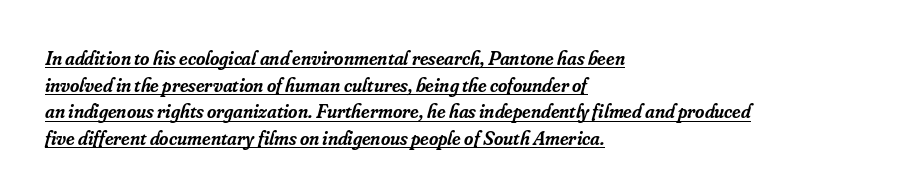
{"italic": "yes", "lean": "right", "slant_degrees": 16, "bold": "semi", "underline": "yes", "align": "left", "line_spacing": "normal", "line_spacing_ratio": 1.33, "letter_spacing": "normal", "letter_spacing_em": 0.0, "glyph_px": 20}
